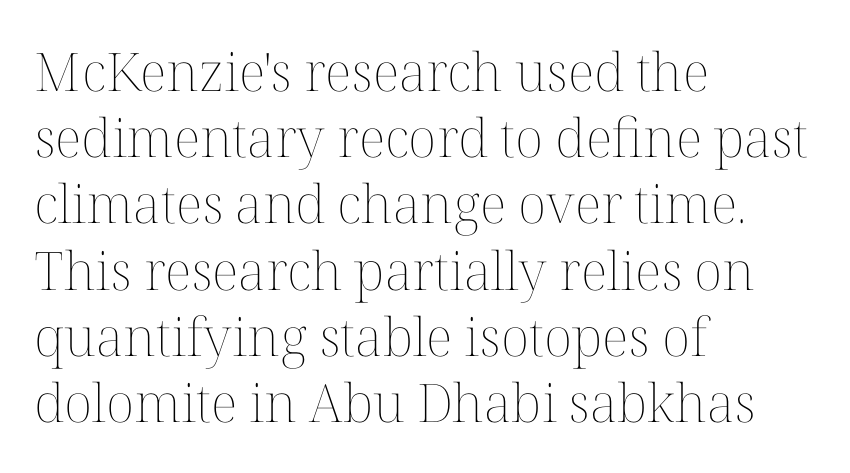
The letterforms sit shoulder to shoulder at normal distance. Check under the words: just untouched page. The letters look calm and open, with moderate or lighter stems. The typesetter chose a ragged-right arrangement here. Is this a fixed-width face? No — the glyphs have proportional, varying widths. Summary of vertical rhythm: regular, with standard interline spacing.
